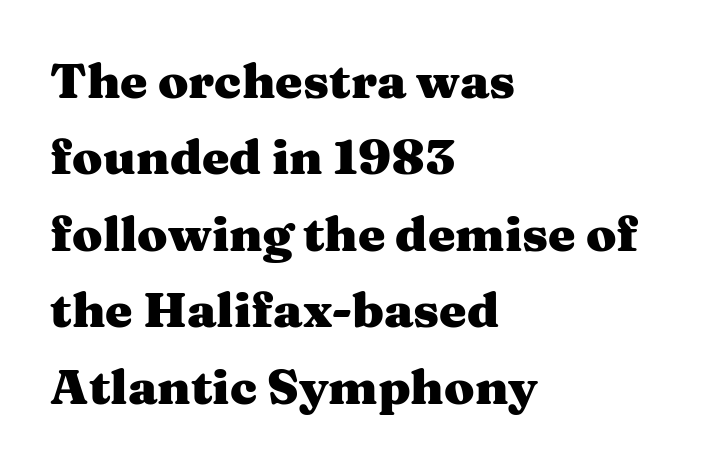
Q: Is the text bold? A: Yes.
Q: Is the text italic (slanted)? A: No, it is upright.
Q: Is the typeface a serif or a sans-serif typeface? A: Serif.
Q: Is the text underlined? A: No.
Q: How is the paragraph aligned? A: Left-aligned.
Q: Is the spacing between letters normal or unusually wide? A: Normal.
Q: Is the spacing between lines tight, normal or loose? A: Normal.
Q: Width (condensed, normal, or wide)? A: Wide.
Q: Stroke contrast? A: Medium.
Q: x-height? A: Medium.
Q: Monospaced? A: No.
